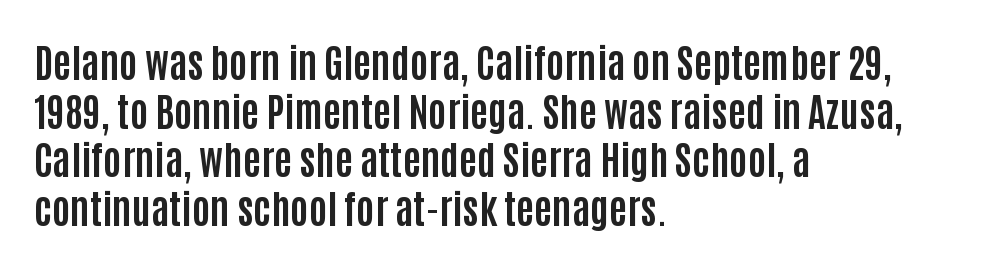
Q: Is the text bold? A: Yes.
Q: Is the text italic (slanted)? A: No, it is upright.
Q: Is the typeface a serif or a sans-serif typeface? A: Sans-serif.
Q: Is the text underlined? A: No.
Q: How is the paragraph aligned? A: Left-aligned.
Q: Is the spacing between letters normal or unusually wide? A: Normal.
Q: Is the spacing between lines tight, normal or loose? A: Normal.
Q: Width (condensed, normal, or wide)? A: Condensed.
Q: Stroke contrast? A: Low.
Q: x-height? A: Large.
Q: Monospaced? A: No.
